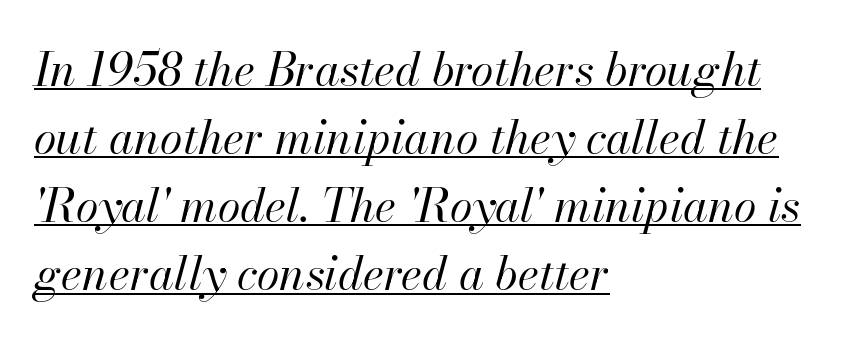
The image shows 46 px regular-weight type, italic (leaning right); set left-aligned, normal line spacing (1.48x), normal letter spacing, underlined; high stroke contrast and a small x-height.
